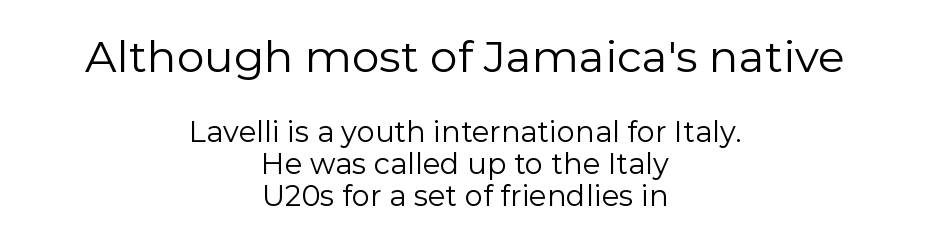
The typeface chosen for these lines omits serifs. No chunkiness to these letters — they're not bold. Reading down the column, the eye jumps only a short way to each next line. The rag falls on both sides of this text block equally.
